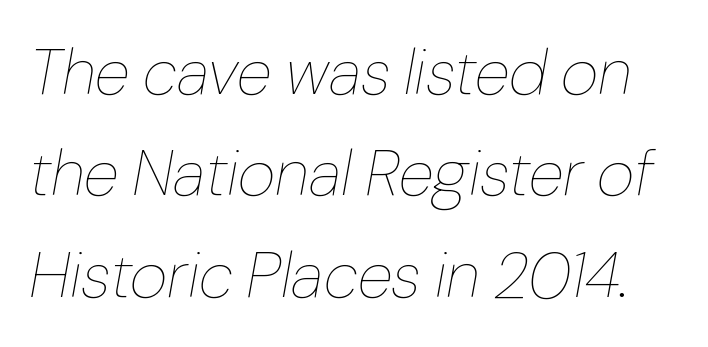
The image shows 65 px thin type, italic (leaning right); set normal line spacing (1.56x), normal letter spacing, not underlined; low stroke contrast and a medium x-height.
